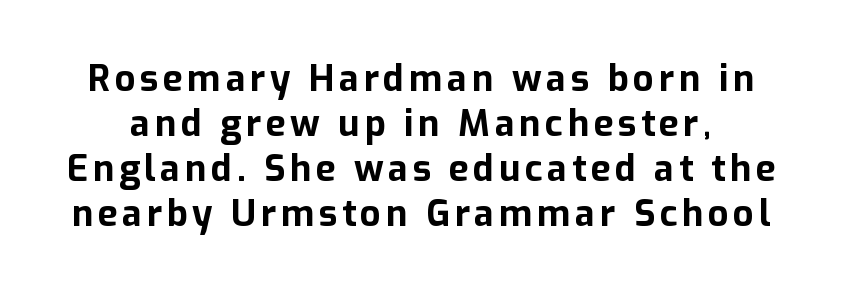
The font family rendered here belongs to the sans-serif group. Each letter keeps its own natural width here, so spacing adapts to shape. Pretty heavy lettering here — definitely bold. Quick note: underline off. This sample keeps an unexceptional amount of space between lines. Italic: no, the glyphs are upright roman.
